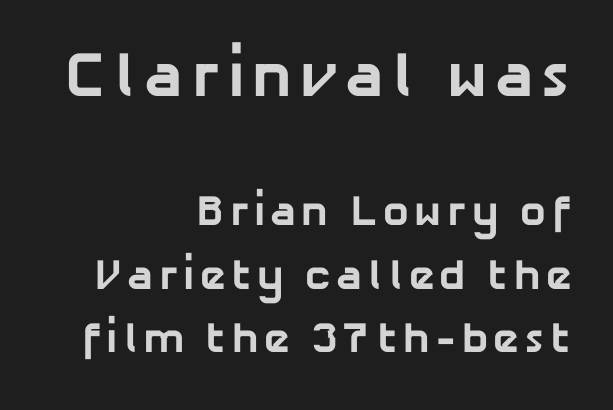
The image shows 64 px bold sans-serif type; set right-aligned, normal line spacing (1.48x), not underlined; the first (top) block is 1.49x larger; low stroke contrast and a medium x-height.
